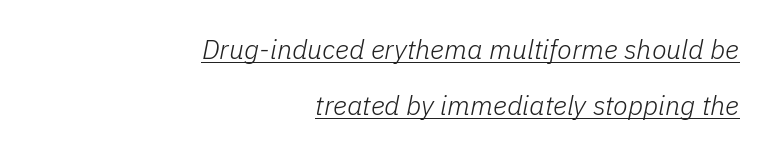
The image shows 27 px text type, italic (leaning right); set right-aligned, loose line spacing (2.07x), normal letter spacing, underlined.
